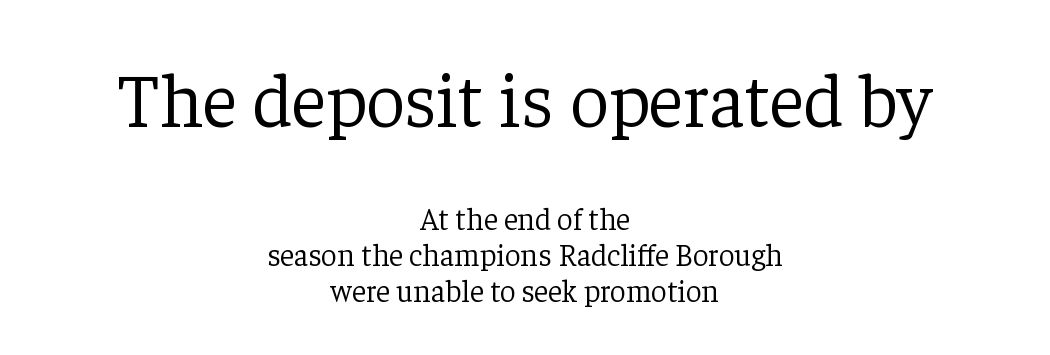
The image shows 77 px light serif type, upright; set centered, line spacing 1.16x, normal letter spacing, not underlined; the first (top) block is 2.48x larger; low stroke contrast and a medium x-height.
